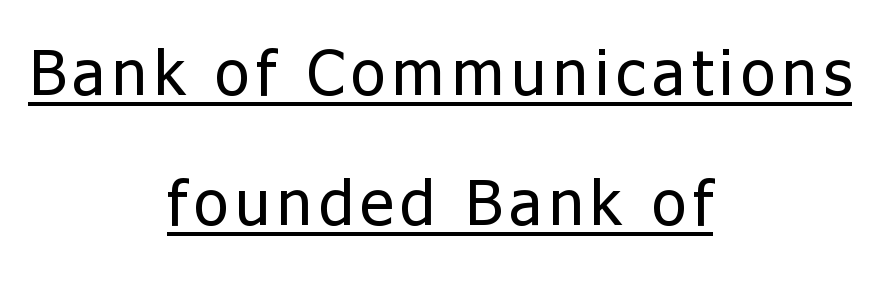
{"serif": "no", "italic": "no", "bold": "no", "weight": "regular", "width": "normal", "stroke_contrast": "low", "x_height": "medium", "monospaced": "no", "underline": "yes", "align": "center", "line_spacing": "loose", "line_spacing_ratio": 2.03, "glyph_px": 64}
